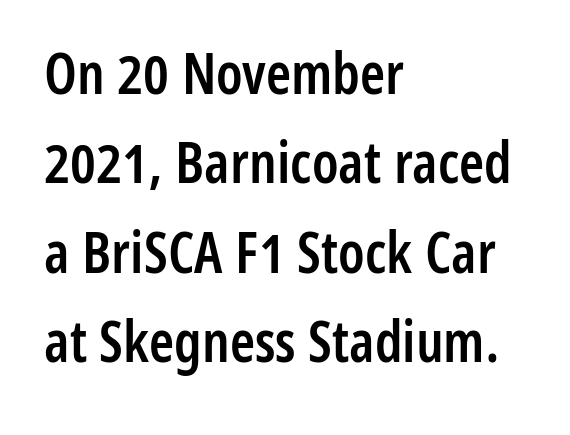
{"serif": "no", "italic": "no", "bold": "semi", "weight": "semibold", "width": "condensed", "stroke_contrast": "low", "x_height": "medium", "monospaced": "no", "underline": "no", "align": "left", "line_spacing": "normal", "line_spacing_ratio": 1.57, "letter_spacing": "normal", "letter_spacing_em": 0.0, "glyph_px": 57}
